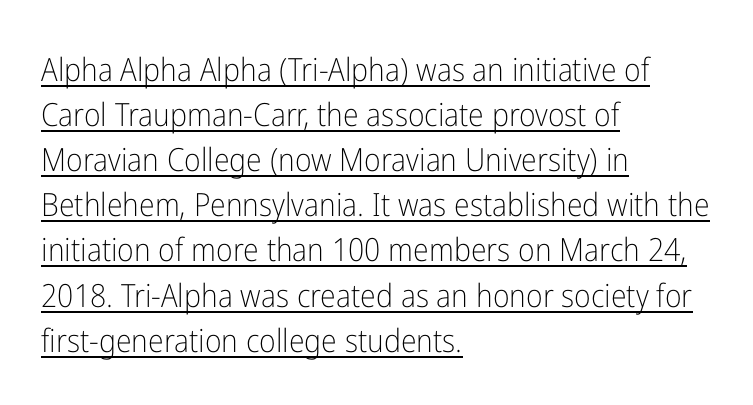
A baseline rule has been typeset under these characters. In terms of leading, this rendering sits right in the middle. The weight would be labelled regular, book, light, or lighter still. Each letter's strokes conclude bluntly, with no projecting serifs. Rendered with straight, roman letterforms.
